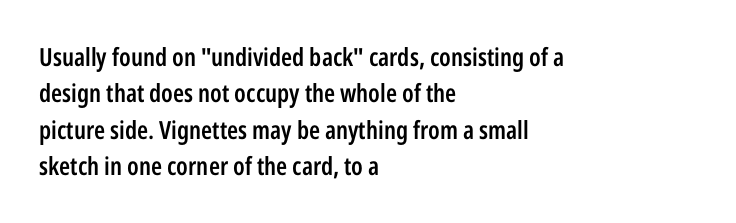
The image shows 25 px text type, upright; set left-aligned, normal line spacing (1.46x), normal letter spacing, not underlined.
